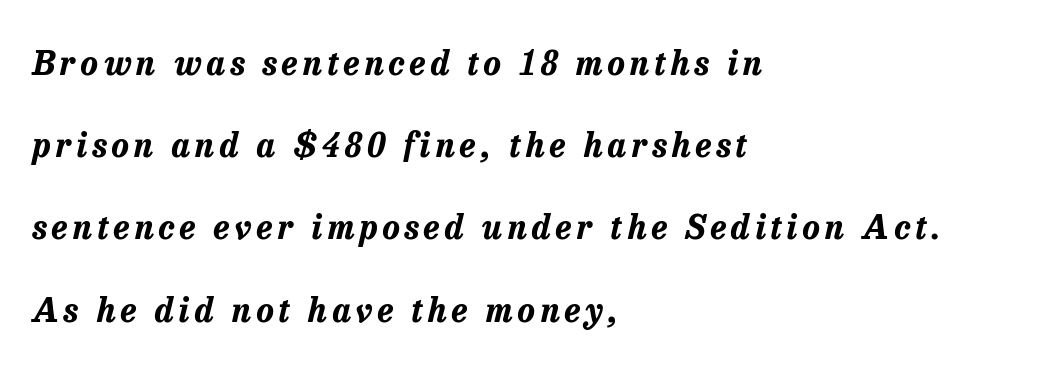
{"italic": "yes", "lean": "right", "slant_degrees": 13, "bold": "yes", "weight": "bold", "width": "normal", "stroke_contrast": "low", "x_height": "medium", "monospaced": "no", "underline": "no", "align": "left", "line_spacing": "loose", "line_spacing_ratio": 2.49, "glyph_px": 33}
